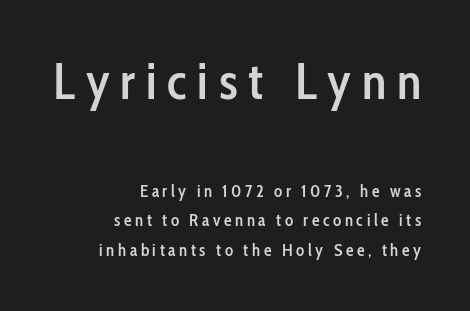
Q: Is the text bold? A: Semi-bold.
Q: Is the text italic (slanted)? A: No, it is upright.
Q: Is the typeface a serif or a sans-serif typeface? A: Sans-serif.
Q: Is the text underlined? A: No.
Q: How is the paragraph aligned? A: Right-aligned.
Q: Is the spacing between letters normal or unusually wide? A: Unusually wide.
Q: Which block of text is set in a larger size, the first (top) or the second (bottom)? A: The first (top) one.
Q: Width (condensed, normal, or wide)? A: Condensed.
Q: Stroke contrast? A: Low.
Q: x-height? A: Medium.
Q: Monospaced? A: No.
